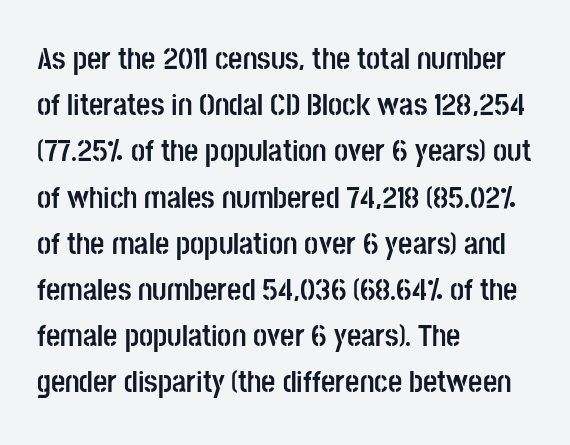
Descenders hang freely into open space. No feet cap the strokes, marking this as sans-serif type. Pretty heavy lettering here — definitely bold. A roman cut, with each character standing at attention.
